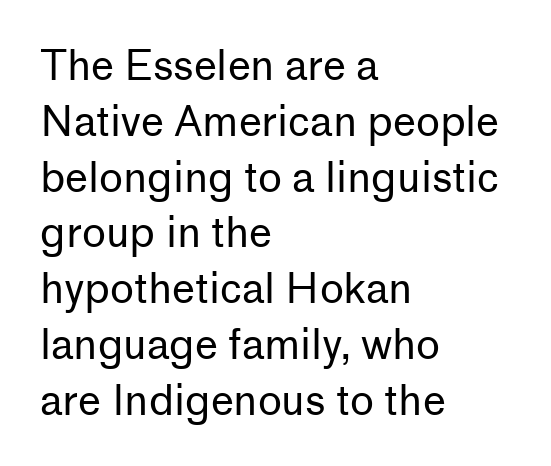
When letters stand straight like this, we call the style roman or upright. The letterforms sit at book weight or below. Note the varied advance widths — an 'i' is clearly narrower than an 'm'. The lines sit at an ordinary, default distance from one another.
